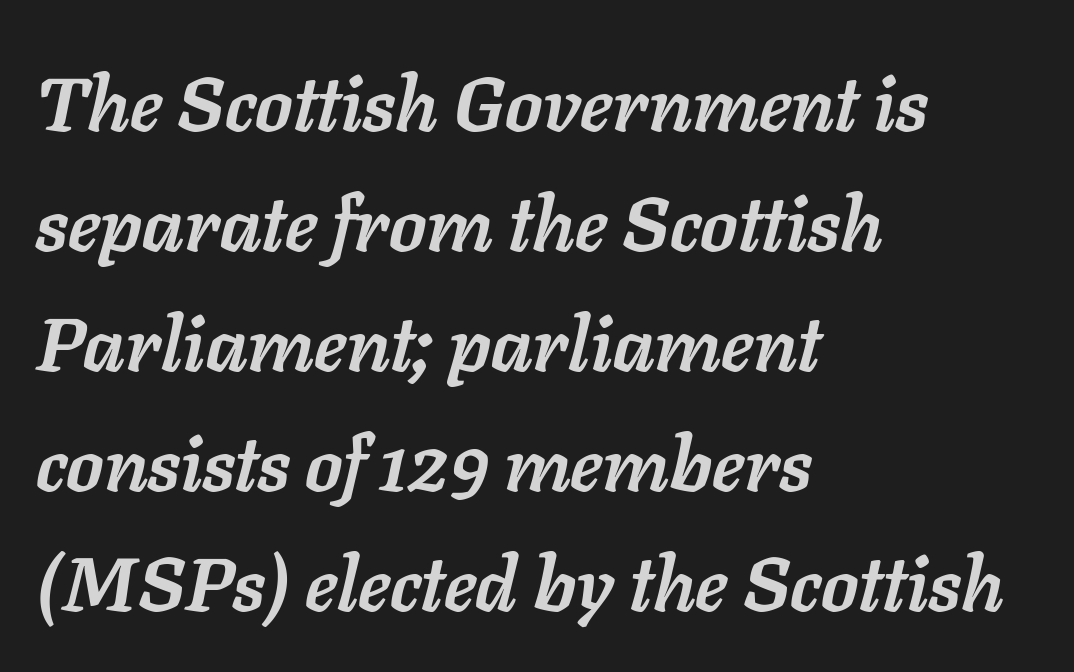
Would a proofreader flag this as italicized? Yes. If you drew a ruler down the left edge, every line would touch it. Plenty of ink on the page — the face is bold. The zone under the glyphs is completely vacant. Each new line begins a customary step beneath the previous one.
